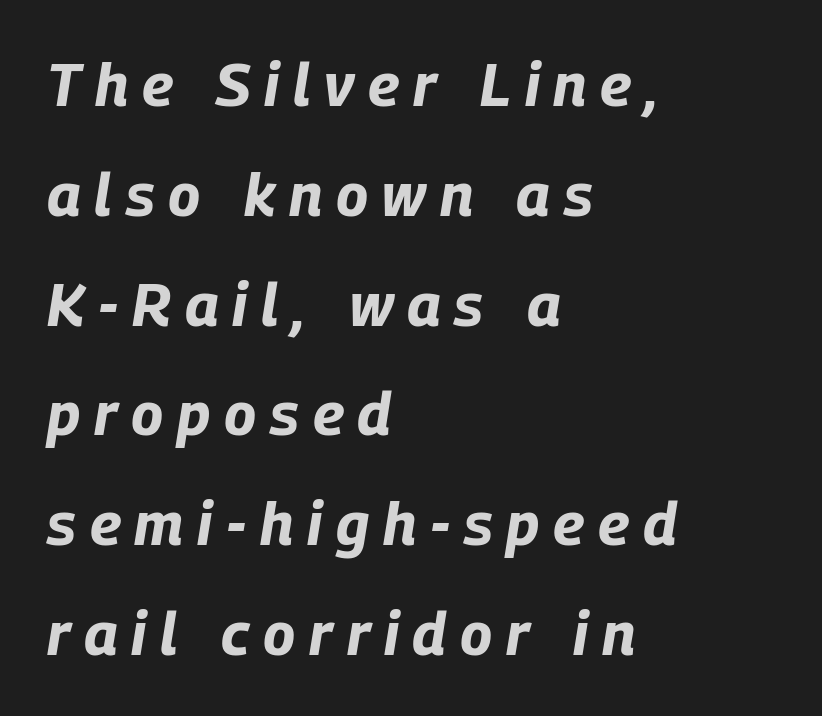
Q: Is the text bold? A: Yes.
Q: Is the text italic (slanted)? A: Yes, it leans right by about 9 degrees.
Q: Is the text underlined? A: No.
Q: How is the paragraph aligned? A: Left-aligned.
Q: Is the spacing between letters normal or unusually wide? A: Unusually wide.
Q: Width (condensed, normal, or wide)? A: Condensed.
Q: Stroke contrast? A: Low.
Q: x-height? A: Large.
Q: Monospaced? A: No.
